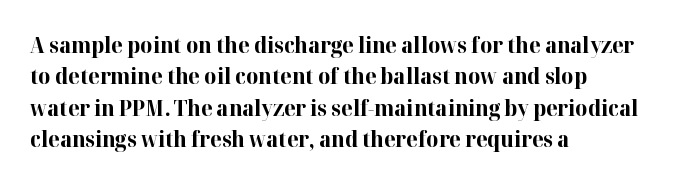
{"italic": "no", "bold": "yes", "underline": "no", "align": "left", "line_spacing": "normal", "line_spacing_ratio": 1.49, "letter_spacing": "normal", "letter_spacing_em": 0.0, "glyph_px": 21}
